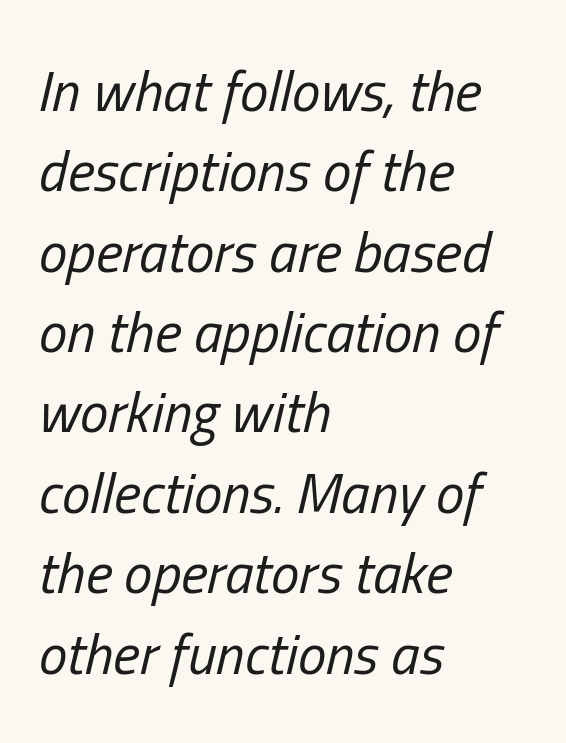
Q: Is the text bold? A: No.
Q: Is the text italic (slanted)? A: Yes, it leans right by about 13 degrees.
Q: Is the text underlined? A: No.
Q: How is the paragraph aligned? A: Left-aligned.
Q: Is the spacing between letters normal or unusually wide? A: Normal.
Q: Is the spacing between lines tight, normal or loose? A: Normal.
Q: Width (condensed, normal, or wide)? A: Condensed.
Q: Stroke contrast? A: Low.
Q: x-height? A: Medium.
Q: Monospaced? A: No.
